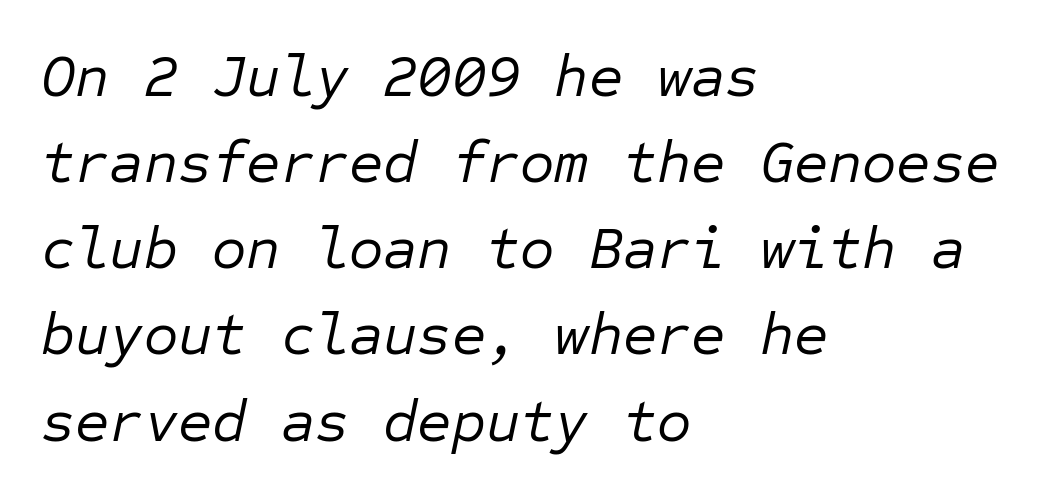
Spacing verdict: monospaced, one width for all characters. Default kerning and tracking; the words read as compact shapes. Descender tails drop into unmarked territory. This is oblique type, the kind used for emphasis or titles. The vertical gap from one line to the next is medium. No chunkiness to these letters — they're not bold.
